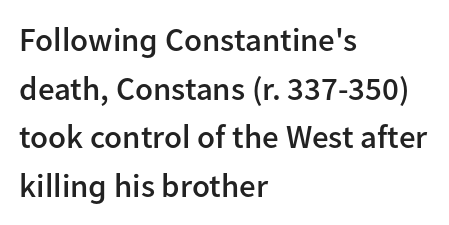
Q: Is the text bold? A: Semi-bold.
Q: Is the text italic (slanted)? A: No, it is upright.
Q: Is the typeface a serif or a sans-serif typeface? A: Sans-serif.
Q: Is the text underlined? A: No.
Q: How is the paragraph aligned? A: Left-aligned.
Q: Is the spacing between letters normal or unusually wide? A: Normal.
Q: Is the spacing between lines tight, normal or loose? A: Normal.
Q: Width (condensed, normal, or wide)? A: Normal.
Q: Stroke contrast? A: Low.
Q: x-height? A: Medium.
Q: Monospaced? A: No.
